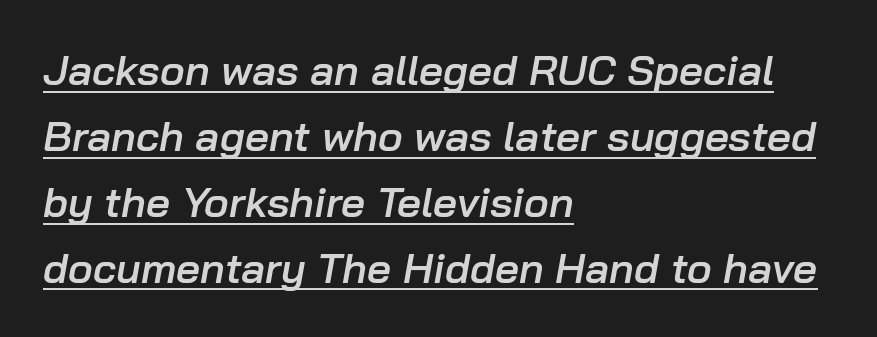
The image shows 42 px semibold type, italic (leaning right); set left-aligned, normal line spacing (1.57x), normal letter spacing, underlined; low stroke contrast and a medium x-height.
